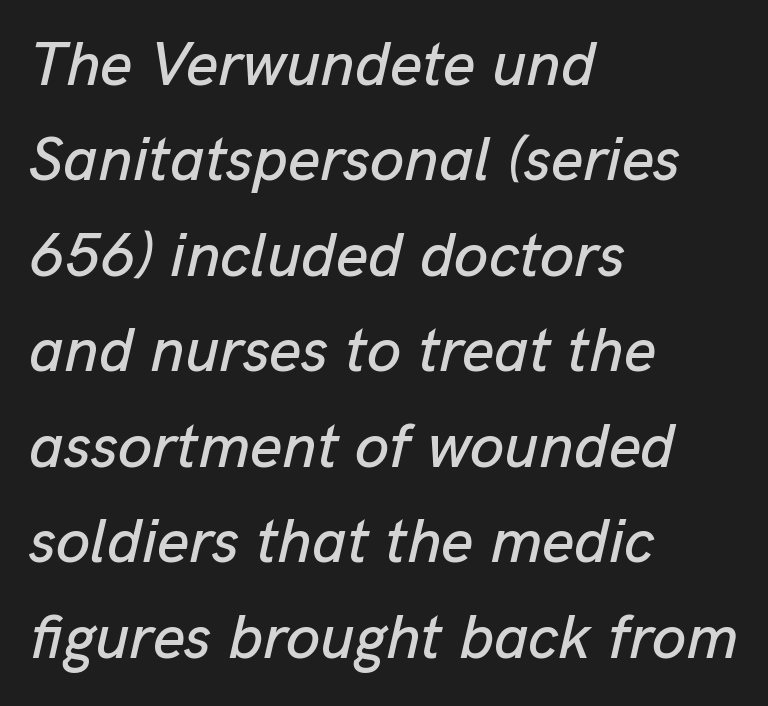
Q: Is the text italic (slanted)? A: Yes, it leans right by about 13 degrees.
Q: Is the text underlined? A: No.
Q: How is the paragraph aligned? A: Left-aligned.
Q: Is the spacing between letters normal or unusually wide? A: Normal.
Q: Is the spacing between lines tight, normal or loose? A: Normal.
Q: Width (condensed, normal, or wide)? A: Normal.
Q: Stroke contrast? A: Low.
Q: x-height? A: Medium.
Q: Monospaced? A: No.
